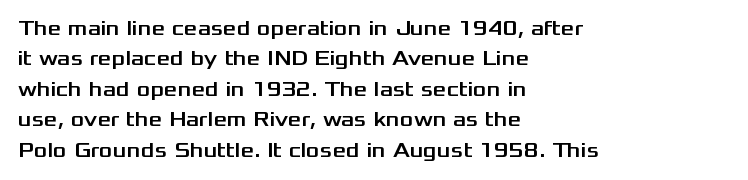
{"italic": "no", "underline": "no", "align": "left", "line_spacing": "normal", "line_spacing_ratio": 1.45, "letter_spacing": "normal", "letter_spacing_em": 0.0, "glyph_px": 21}
